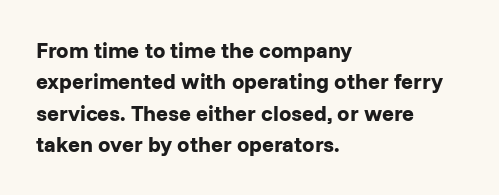
Q: Is the text bold? A: Yes.
Q: Is the text italic (slanted)? A: No, it is upright.
Q: Is the text underlined? A: No.
Q: How is the paragraph aligned? A: Left-aligned.
Q: Is the spacing between letters normal or unusually wide? A: Normal.
Q: Is the spacing between lines tight, normal or loose? A: Normal.
